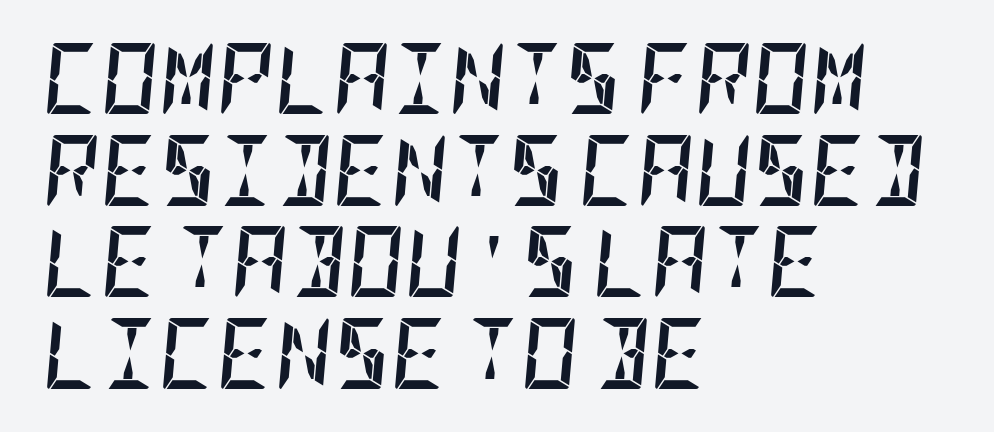
The image shows 71 px semibold, condensed type, italic (leaning right); set left-aligned, normal line spacing (1.29x), normal letter spacing, not underlined; low stroke contrast and a large x-height.
